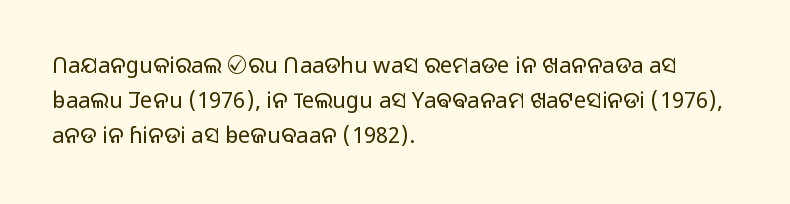
Q: Is the text bold? A: No.
Q: Is the text italic (slanted)? A: No, it is upright.
Q: Is the text underlined? A: No.
Q: How is the paragraph aligned? A: Left-aligned.
Q: Is the spacing between letters normal or unusually wide? A: Normal.
Q: Is the spacing between lines tight, normal or loose? A: Normal.
